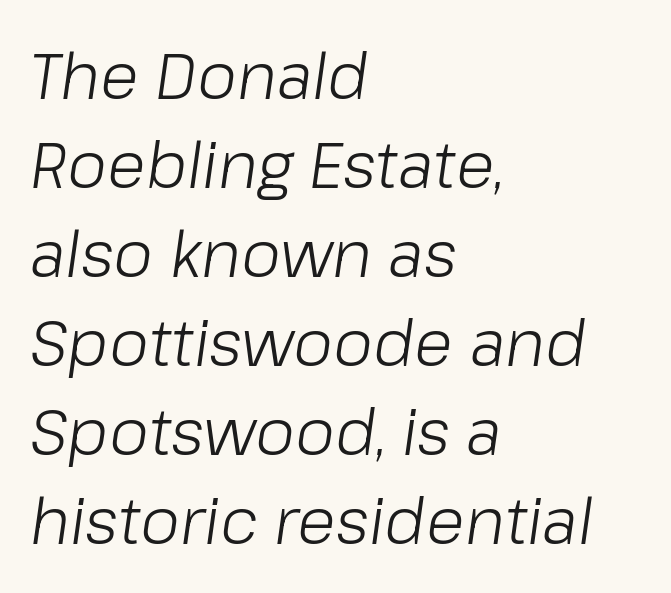
The image shows 64 px light type, italic (leaning right); set left-aligned, normal line spacing (1.39x), normal letter spacing, not underlined; low stroke contrast and a medium x-height.
